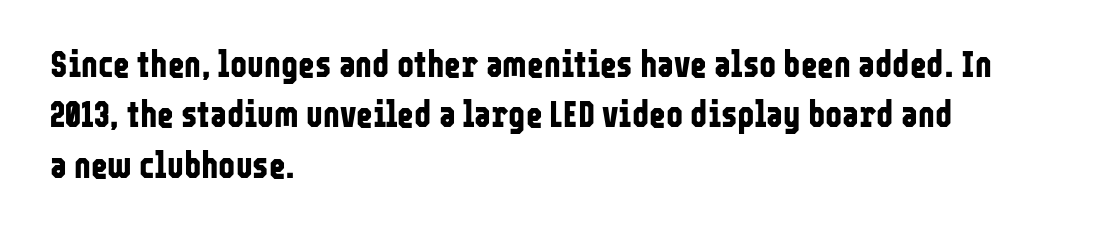
{"serif": "no", "italic": "no", "bold": "yes", "weight": "bold", "width": "condensed", "stroke_contrast": "low", "x_height": "medium", "monospaced": "no", "underline": "no", "align": "left", "line_spacing": "normal", "line_spacing_ratio": 1.4, "letter_spacing": "normal", "letter_spacing_em": 0.0, "glyph_px": 36}
